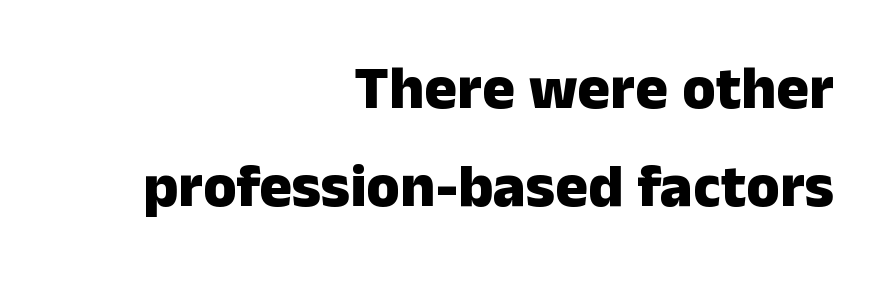
Q: Is the text bold? A: Yes.
Q: Is the text italic (slanted)? A: No, it is upright.
Q: Is the typeface a serif or a sans-serif typeface? A: Sans-serif.
Q: Is the text underlined? A: No.
Q: How is the paragraph aligned? A: Right-aligned.
Q: Is the spacing between letters normal or unusually wide? A: Normal.
Q: Is the spacing between lines tight, normal or loose? A: Normal.
Q: Width (condensed, normal, or wide)? A: Normal.
Q: Stroke contrast? A: Low.
Q: x-height? A: Medium.
Q: Monospaced? A: No.
